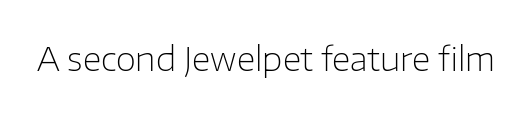
The image shows 33 px light sans-serif type, upright; set normal letter spacing, not underlined; low stroke contrast and a medium x-height.
